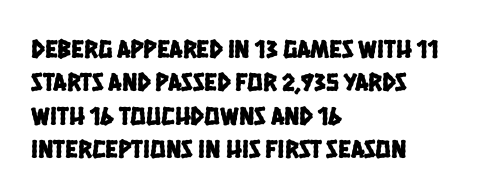
The designer left line spacing at the default. Horizontal alignment here is leftward, the default for most running prose. The strip under each line holds only bare page. In terms of letterspacing, this is plain default setting.
